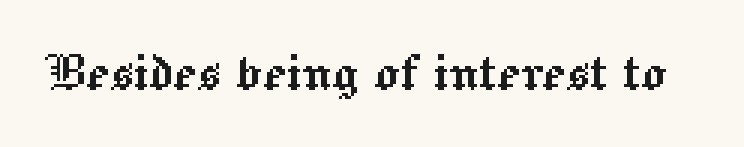
Unmarked baselines from the first word to the last. Words appear dense and cohesive because spacing is normal. Varying glyph widths throughout — classic text-font behaviour. This sample uses an upright cut, with every glyph sitting square on the baseline.
